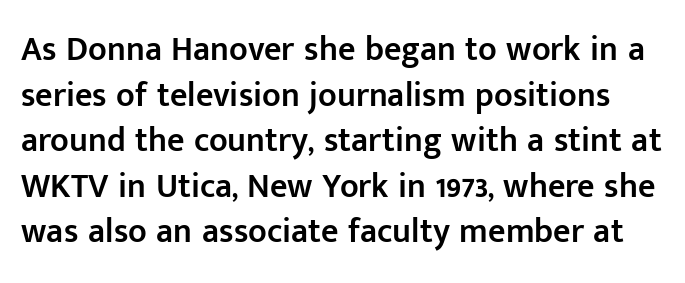
Inter-character spacing is left at the font's built-in metrics. The designer left line spacing at the default. Emphasis by weight is partial: semibold. The words here are not underlined. These lines are composed in type without serifs.
